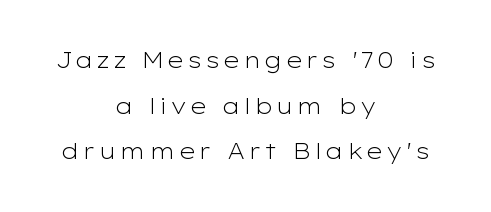
Q: Is the text bold? A: No.
Q: Is the text italic (slanted)? A: No, it is upright.
Q: Is the text underlined? A: No.
Q: How is the paragraph aligned? A: Centered.
Q: Is the spacing between lines tight, normal or loose? A: Loose.
